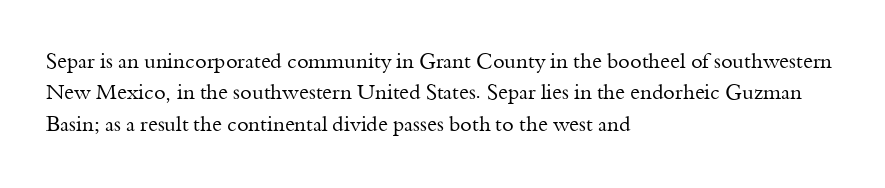
Q: Is the text bold? A: No.
Q: Is the text italic (slanted)? A: No, it is upright.
Q: Is the text underlined? A: No.
Q: How is the paragraph aligned? A: Left-aligned.
Q: Is the spacing between letters normal or unusually wide? A: Normal.
Q: Is the spacing between lines tight, normal or loose? A: Normal.
